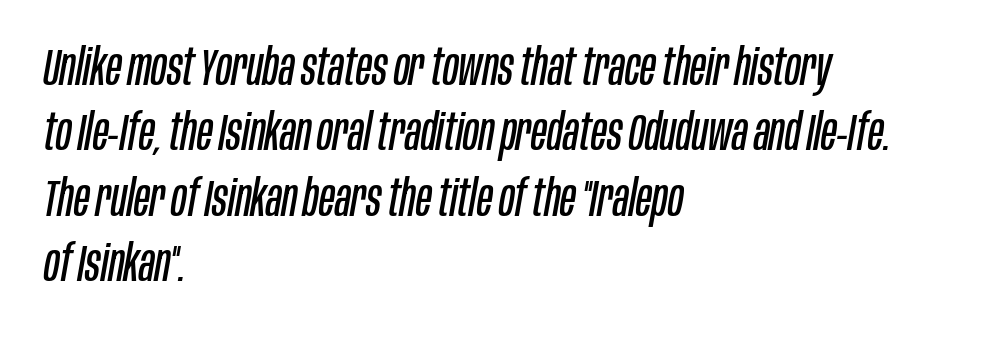
Q: Is the text bold? A: No.
Q: Is the text italic (slanted)? A: Yes, it leans right by about 10 degrees.
Q: Is the text underlined? A: No.
Q: How is the paragraph aligned? A: Left-aligned.
Q: Is the spacing between letters normal or unusually wide? A: Normal.
Q: Is the spacing between lines tight, normal or loose? A: Normal.
Q: Width (condensed, normal, or wide)? A: Condensed.
Q: Stroke contrast? A: Low.
Q: x-height? A: Large.
Q: Monospaced? A: No.
